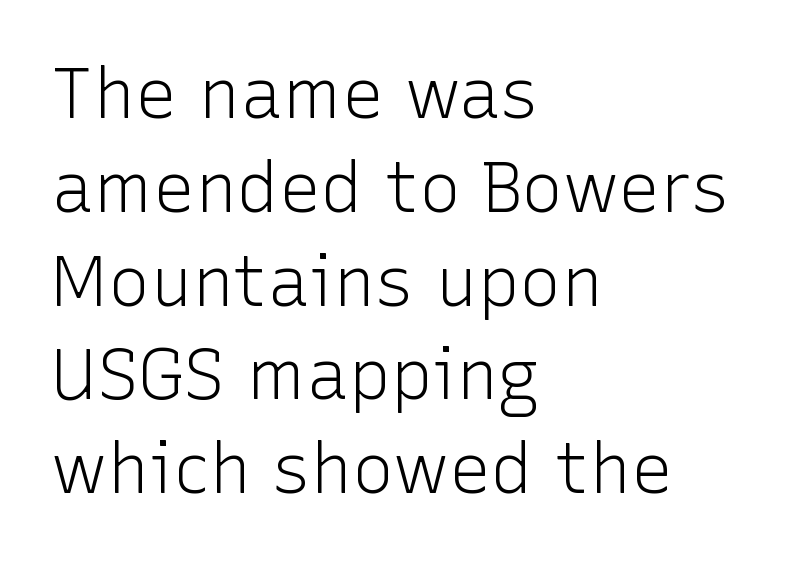
The image shows 70 px light sans-serif type, upright; set left-aligned, normal line spacing (1.34x), normal letter spacing, not underlined; low stroke contrast and a medium x-height.
